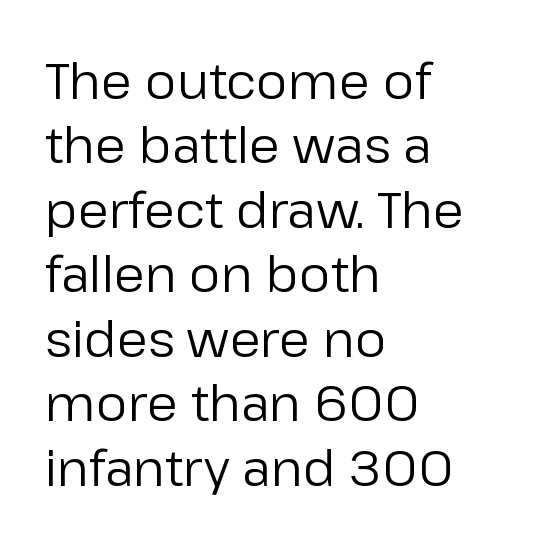
The image shows 50 px regular-weight sans-serif type, upright; set left-aligned, normal line spacing (1.29x), normal letter spacing, not underlined; low stroke contrast and a medium x-height.
